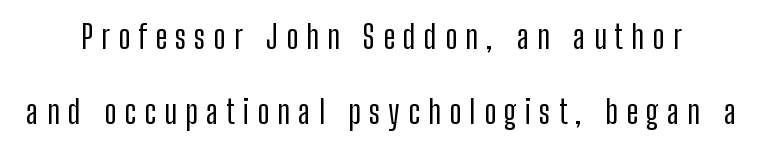
The foot of each line stays bare and open. A great deal of white space separates one row of letters from the next. In terms of letterspacing, this is a distinctly airy, spread setting. A typesetter would call this proportional, since set widths differ per character. A sans-serif font was chosen for this passage. The letters stand upright; this is a roman face.
